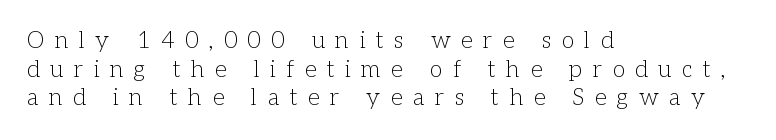
The image shows 23 px text type, upright; set left-aligned, normal line spacing (1.25x), unusually wide letter spacing (+0.46 em), not underlined.
